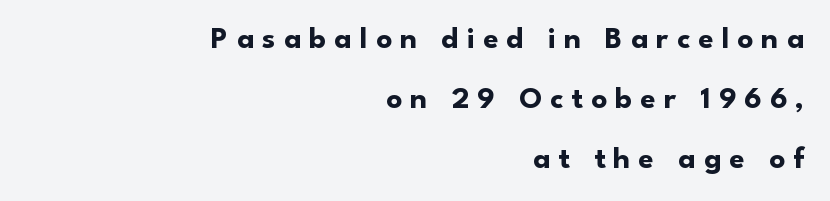
The image shows 31 px bold sans-serif type, upright; set right-aligned, loose line spacing (1.93x), unusually wide letter spacing (+0.26 em), not underlined; low stroke contrast and a small x-height.
